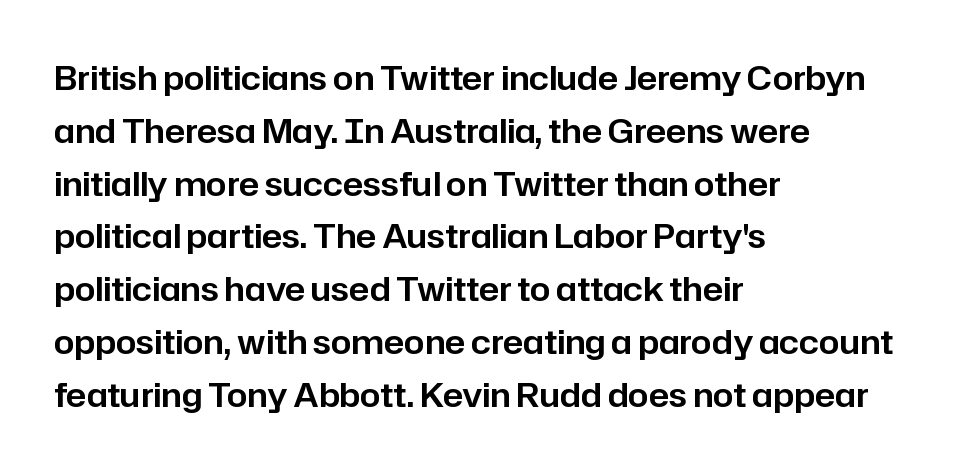
This is roman type, the default non-slanted kind. The letterforms sit shoulder to shoulder at normal distance. In terms of letterform style, serifs are entirely absent. Notice how descenders clear the ascenders below comfortably — that's standard leading. Looks like regular typesetting: each glyph gets only the width it needs.
